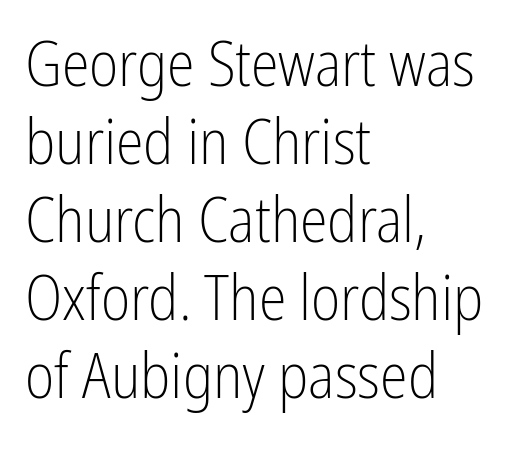
The image shows 63 px light, condensed sans-serif type, upright; set left-aligned, line spacing 1.24x, normal letter spacing, not underlined; low stroke contrast and a medium x-height.
